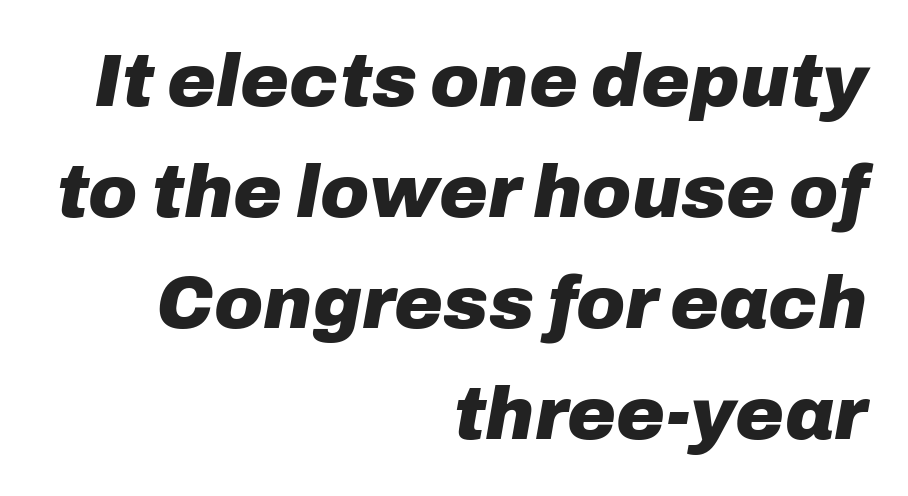
The image shows 74 px heavy type, italic (leaning right); set right-aligned, normal line spacing (1.5x), normal letter spacing, not underlined; low stroke contrast and a medium x-height.
